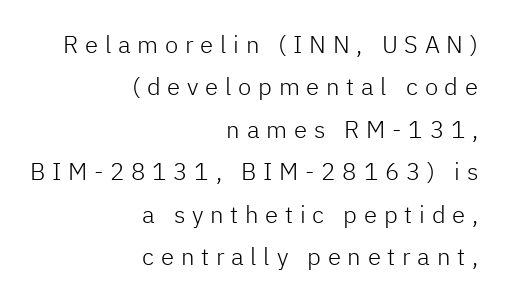
The image shows 24 px text type, upright; set right-aligned, line spacing 1.77x, unusually wide letter spacing (+0.28 em), not underlined.
